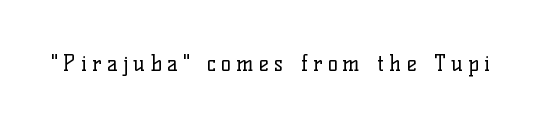
Q: Is the text bold? A: No.
Q: Is the text italic (slanted)? A: No, it is upright.
Q: Is the text underlined? A: No.
Q: Is the spacing between letters normal or unusually wide? A: Unusually wide.
